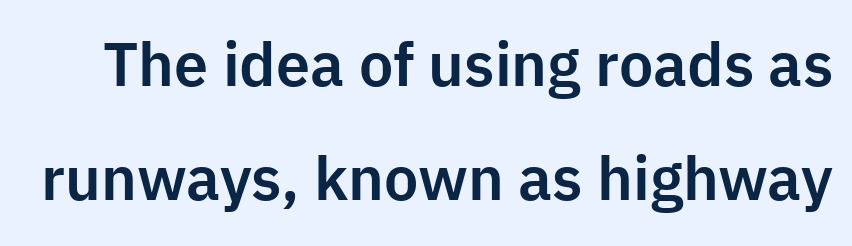
The letters advance in unequal steps, a hallmark of proportional type. The glyphs are unaccompanied by any horizontal stroke below them. Designer's note — italics off, roman on. What stands out about the letter spacing? Nothing — it is the standard amount. The passage shown is typeset with a sans-serif family.
